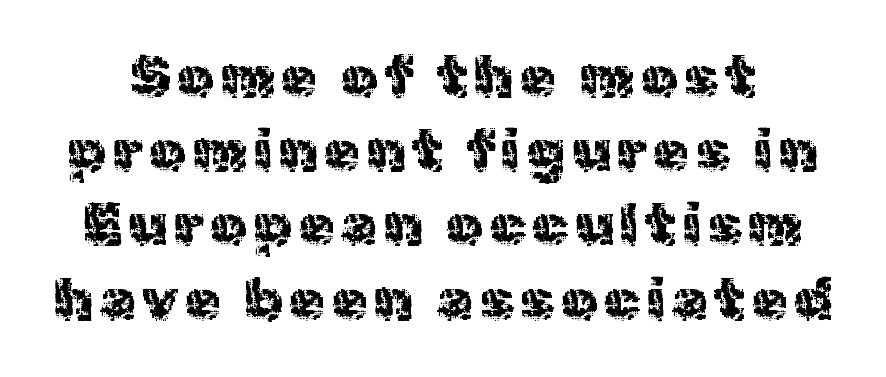
Every stem runs plumb, perpendicular to the baseline. Rule under the text: the space is simply empty. In terms of leading, this rendering sits right in the middle. Typographically, this falls in the sans-serif category. Is this a fixed-width face? No — the glyphs have proportional, varying widths.
